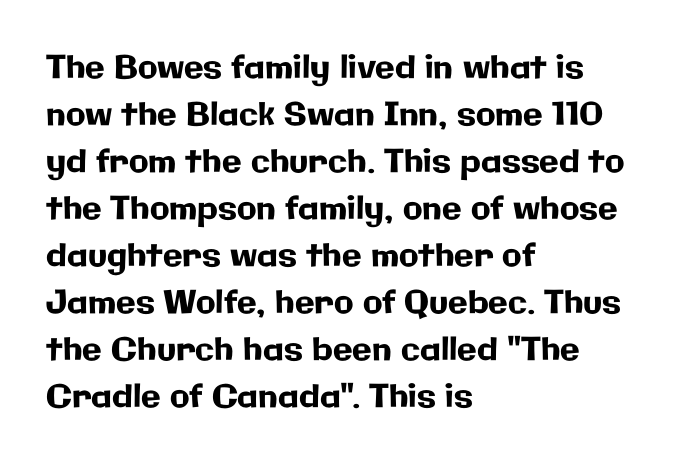
Q: Is the text italic (slanted)? A: No, it is upright.
Q: Is the typeface a serif or a sans-serif typeface? A: Sans-serif.
Q: Is the text underlined? A: No.
Q: How is the paragraph aligned? A: Left-aligned.
Q: Is the spacing between letters normal or unusually wide? A: Normal.
Q: Is the spacing between lines tight, normal or loose? A: Normal.
Q: Width (condensed, normal, or wide)? A: Normal.
Q: Stroke contrast? A: Low.
Q: x-height? A: Medium.
Q: Monospaced? A: No.
